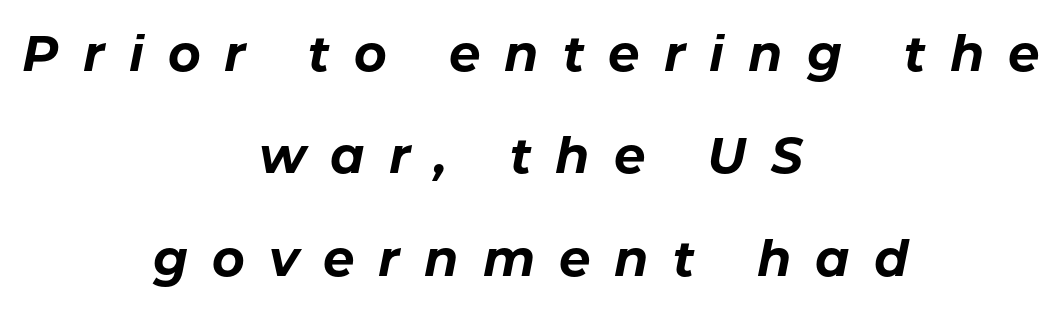
{"italic": "yes", "lean": "right", "slant_degrees": 11, "bold": "yes", "weight": "bold", "width": "normal", "stroke_contrast": "low", "x_height": "medium", "monospaced": "no", "underline": "no", "align": "center", "line_spacing": "loose", "line_spacing_ratio": 2.05, "letter_spacing": "wide", "letter_spacing_em": 0.48, "glyph_px": 50}
